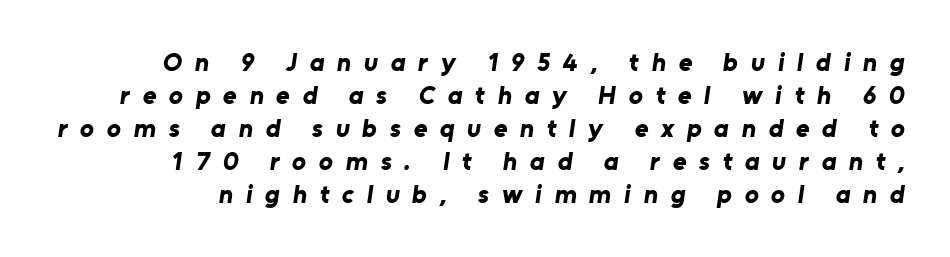
Q: Is the text bold? A: Yes.
Q: Is the text underlined? A: No.
Q: Is the spacing between letters normal or unusually wide? A: Unusually wide.
Q: Is the spacing between lines tight, normal or loose? A: Normal.
